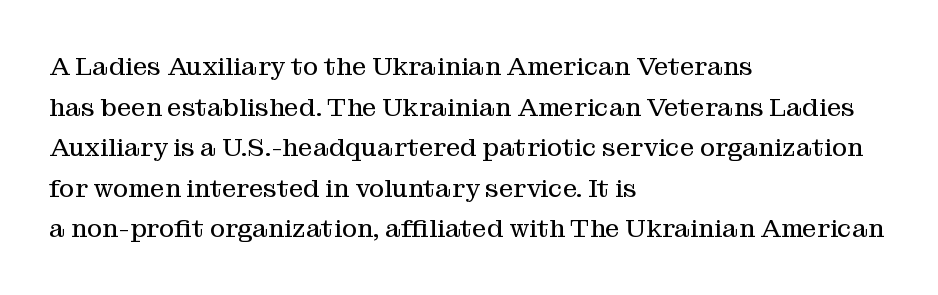
The image shows 26 px text type, upright; set left-aligned, normal line spacing (1.56x), normal letter spacing, not underlined.
